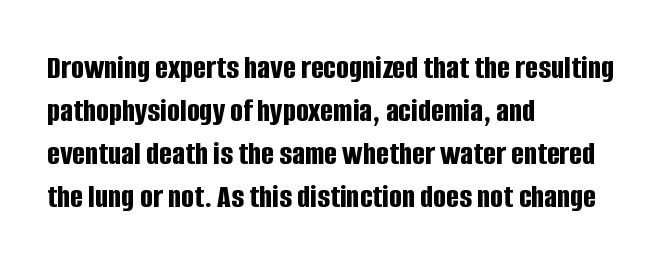
{"serif": "no", "italic": "no", "bold": "yes", "weight": "bold", "width": "condensed", "stroke_contrast": "low", "x_height": "large", "monospaced": "no", "underline": "no", "align": "left", "line_spacing": "normal", "line_spacing_ratio": 1.26, "letter_spacing": "normal", "letter_spacing_em": 0.0, "glyph_px": 34}
